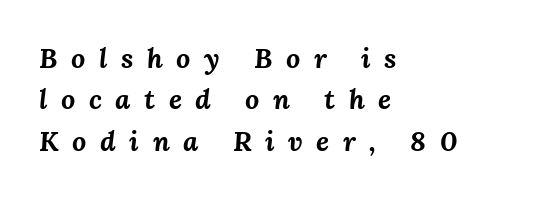
Q: Is the text bold? A: Yes.
Q: Is the text italic (slanted)? A: Yes, it leans right by about 3 degrees.
Q: Is the text underlined? A: No.
Q: How is the paragraph aligned? A: Left-aligned.
Q: Is the spacing between letters normal or unusually wide? A: Unusually wide.
Q: Is the spacing between lines tight, normal or loose? A: Normal.
Q: Width (condensed, normal, or wide)? A: Normal.
Q: Stroke contrast? A: Medium.
Q: x-height? A: Medium.
Q: Monospaced? A: No.
